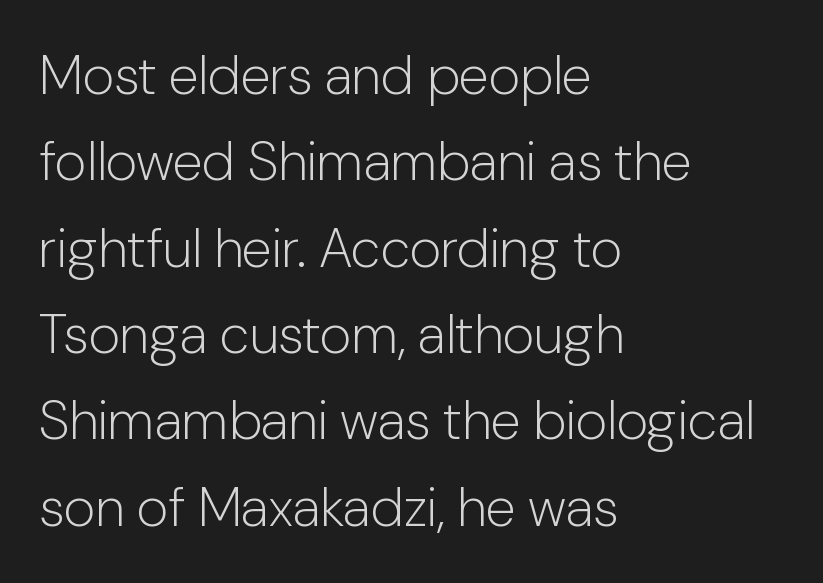
{"serif": "no", "italic": "no", "bold": "no", "weight": "light", "width": "normal", "stroke_contrast": "low", "x_height": "medium", "monospaced": "no", "underline": "no", "align": "left", "line_spacing": "normal", "line_spacing_ratio": 1.57, "letter_spacing": "normal", "letter_spacing_em": 0.0, "glyph_px": 55}
